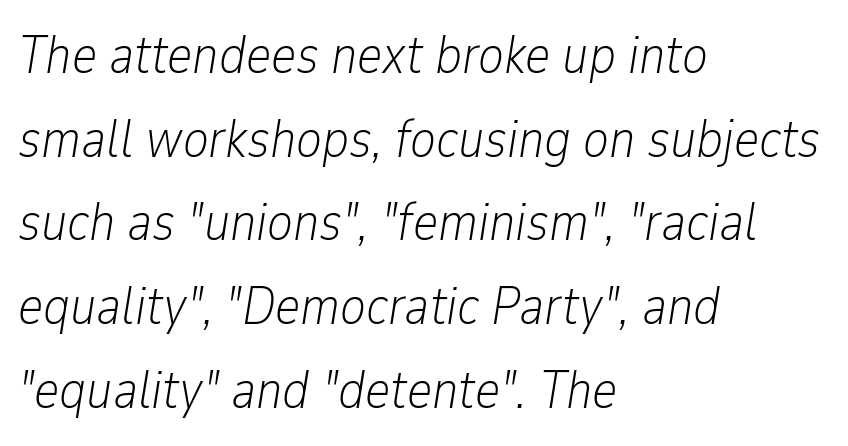
{"italic": "yes", "lean": "right", "slant_degrees": 9, "bold": "no", "weight": "light", "width": "condensed", "stroke_contrast": "low", "x_height": "medium", "monospaced": "no", "underline": "no", "align": "left", "line_spacing": "normal", "line_spacing_ratio": 1.55, "letter_spacing": "normal", "letter_spacing_em": 0.0, "glyph_px": 54}
